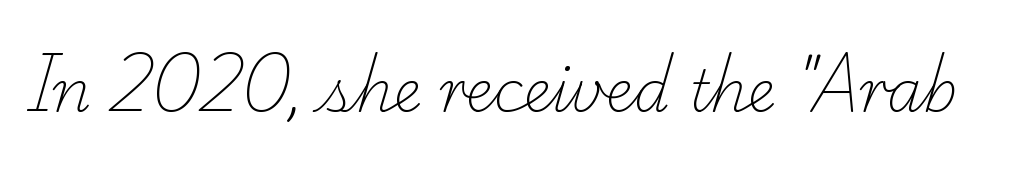
The words here are not underlined. The glyphs in this specimen are seriffed. Looks like regular typesetting: each glyph gets only the width it needs. Observe the ordinary spacing: letters are neighbours, not strangers. A light-to-regular cut is what we see here.
